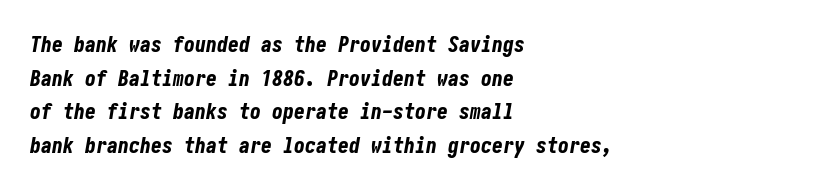
Honestly, there is no underline to notice here at all. This sample is left-justified, so line endings fall wherever the words run out. A normal amount of white space separates one row of letters from the next. Students, note that the glyphs here touch the page at normal intervals. Caption: bold face, heavy strokes. The face used here has a pronounced slope to its letters.
